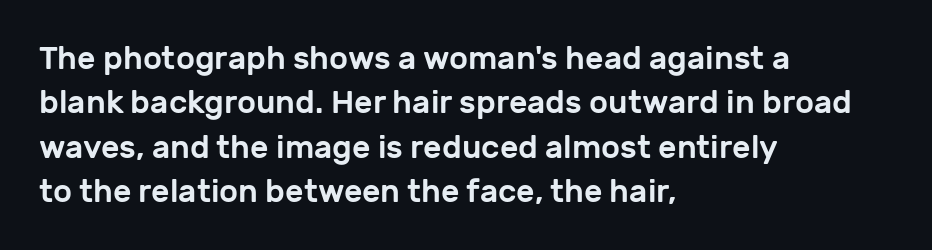
This sample has the flowing, uneven cadence of proportional lettering. A sans-serif font was chosen for this passage. A classic flush-left, rag-right setting is used for this passage. Posture: vertical. Honestly, the letter spacing is just normal — you wouldn't notice it.
